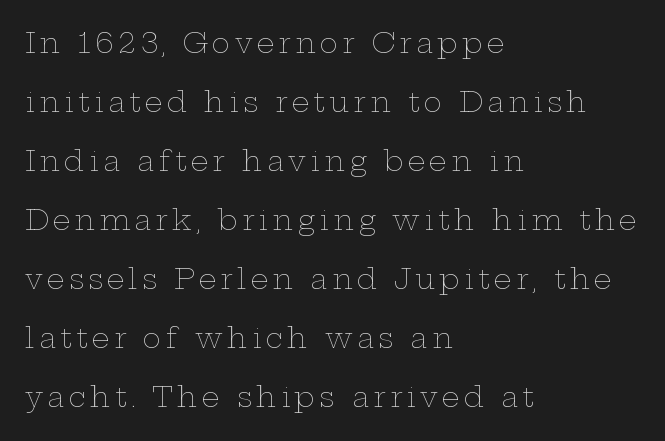
Ascenders rise straight up at ninety degrees. Notice the wide empty band between every row — that's loose leading. Type without underlining. The text block is weighted toward the left margin, trailing off unevenly rightward. Ink coverage per letter is moderate at most.
